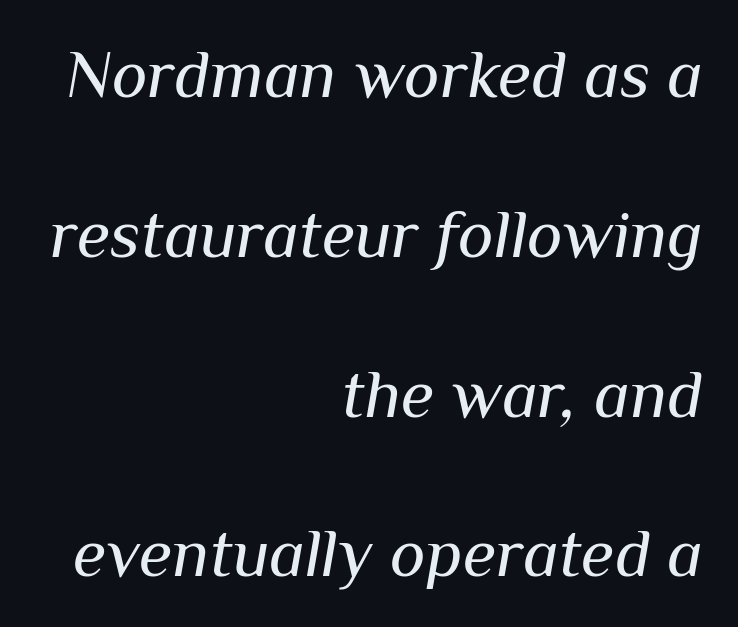
Q: Is the text bold? A: No.
Q: Is the text italic (slanted)? A: Yes, it leans right by about 10 degrees.
Q: Is the text underlined? A: No.
Q: How is the paragraph aligned? A: Right-aligned.
Q: Is the spacing between letters normal or unusually wide? A: Normal.
Q: Is the spacing between lines tight, normal or loose? A: Loose.
Q: Width (condensed, normal, or wide)? A: Normal.
Q: Stroke contrast? A: Medium.
Q: x-height? A: Medium.
Q: Monospaced? A: No.
